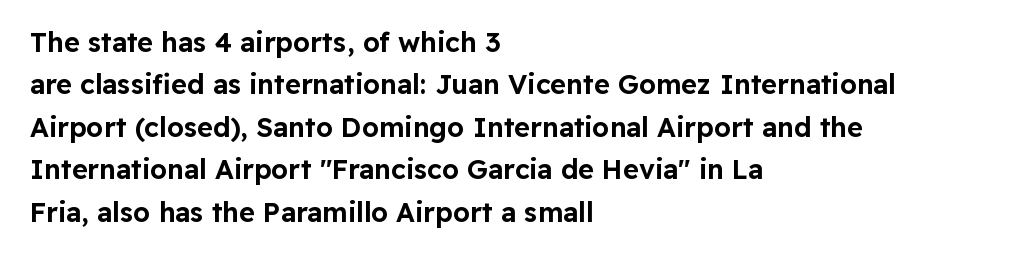
{"italic": "no", "underline": "no", "align": "left", "line_spacing": "normal", "line_spacing_ratio": 1.57, "letter_spacing": "normal", "letter_spacing_em": 0.0, "glyph_px": 27}
